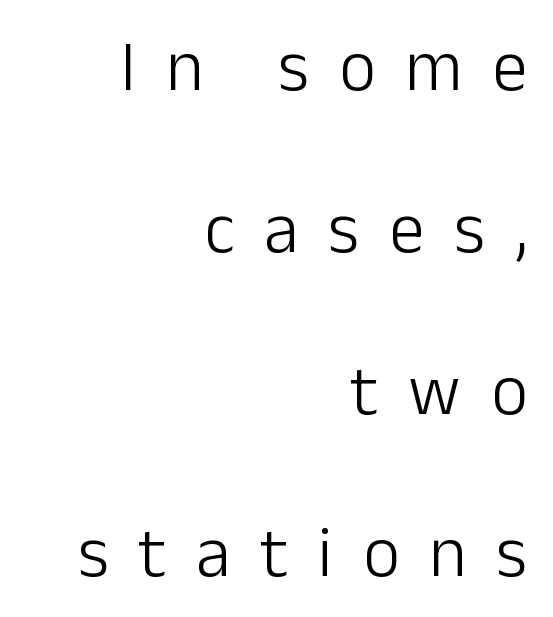
The image shows 71 px light sans-serif type, upright; set right-aligned, loose line spacing (2.28x), unusually wide letter spacing (+0.42 em), not underlined; low stroke contrast and a medium x-height.
